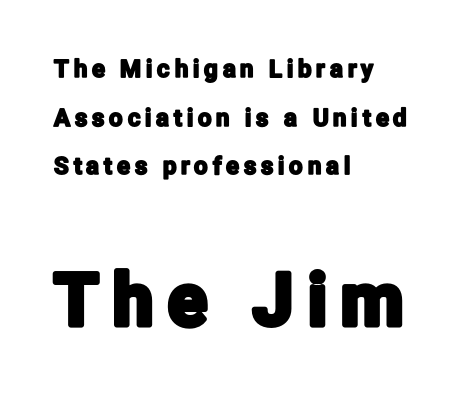
{"serif": "no", "italic": "no", "width": "condensed", "stroke_contrast": "low", "x_height": "medium", "monospaced": "no", "underline": "no", "align": "left", "line_spacing": "loose", "line_spacing_ratio": 2.03, "letter_spacing": "wide", "letter_spacing_em": 0.2, "larger_block": "second", "size_ratio": 3.0, "glyph_px": 72}
